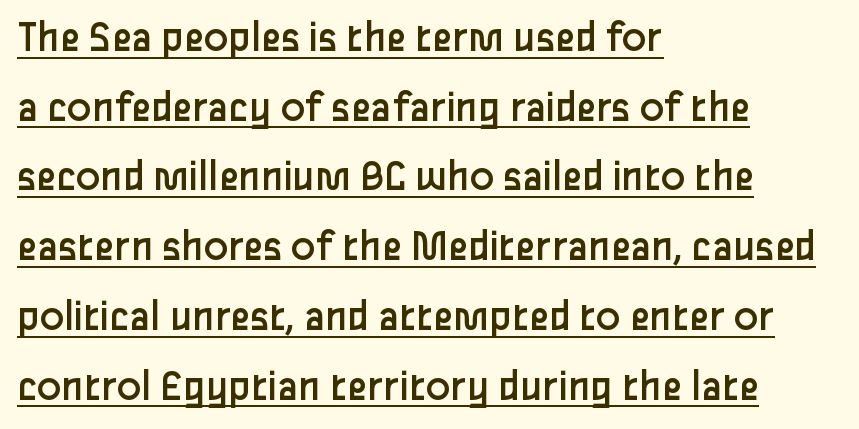
This sample uses an upright cut, with every glyph sitting square on the baseline. Regarding leading, the lines here are spaced in the standard way. Unbolded letterforms with no extra heft. Here the glyphs are tracked normally, forming tight word shapes. The paragraph has a hard left edge and a soft right edge.
